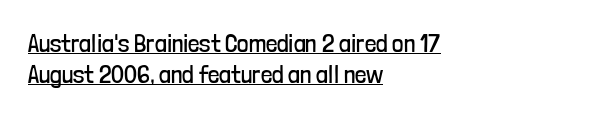
{"italic": "no", "bold": "no", "underline": "yes", "align": "left", "line_spacing_ratio": 1.24, "letter_spacing": "normal", "letter_spacing_em": 0.0, "glyph_px": 25}
